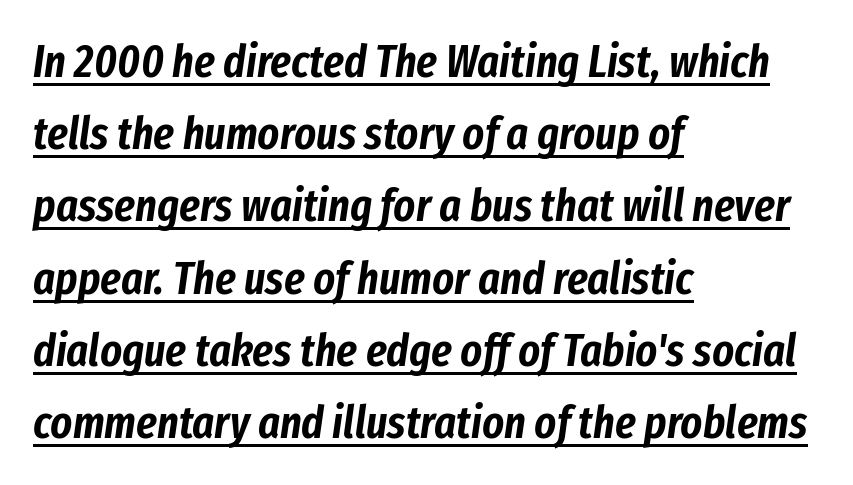
{"italic": "yes", "lean": "right", "slant_degrees": 8, "width": "condensed", "stroke_contrast": "low", "x_height": "medium", "monospaced": "no", "underline": "yes", "align": "left", "line_spacing": "normal", "line_spacing_ratio": 1.57, "letter_spacing": "normal", "letter_spacing_em": 0.0, "glyph_px": 46}
